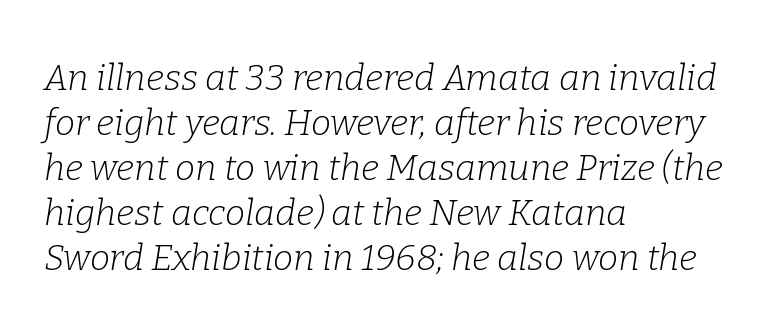
{"serif": "yes", "italic": "yes", "lean": "right", "slant_degrees": 9, "bold": "no", "weight": "light", "width": "normal", "stroke_contrast": "low", "x_height": "medium", "monospaced": "no", "underline": "no", "align": "left", "line_spacing": "normal", "line_spacing_ratio": 1.25, "letter_spacing": "normal", "letter_spacing_em": 0.0, "glyph_px": 36}
